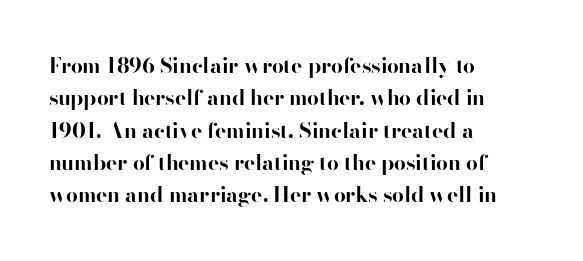
Unlike italic type, these characters show no tilt at all. Line starts are locked; line ends wander. Characters follow at the spacing the type designer built in. On the weight axis this lands at bold, roughly 700. The passage shown is not underscored anywhere.
